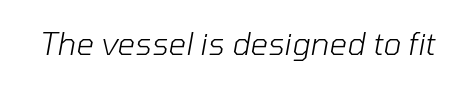
Q: Is the text bold? A: No.
Q: Is the text italic (slanted)? A: Yes, it leans right by about 10 degrees.
Q: Is the text underlined? A: No.
Q: Is the spacing between letters normal or unusually wide? A: Normal.
Q: Width (condensed, normal, or wide)? A: Normal.
Q: Stroke contrast? A: Low.
Q: x-height? A: Medium.
Q: Monospaced? A: No.
